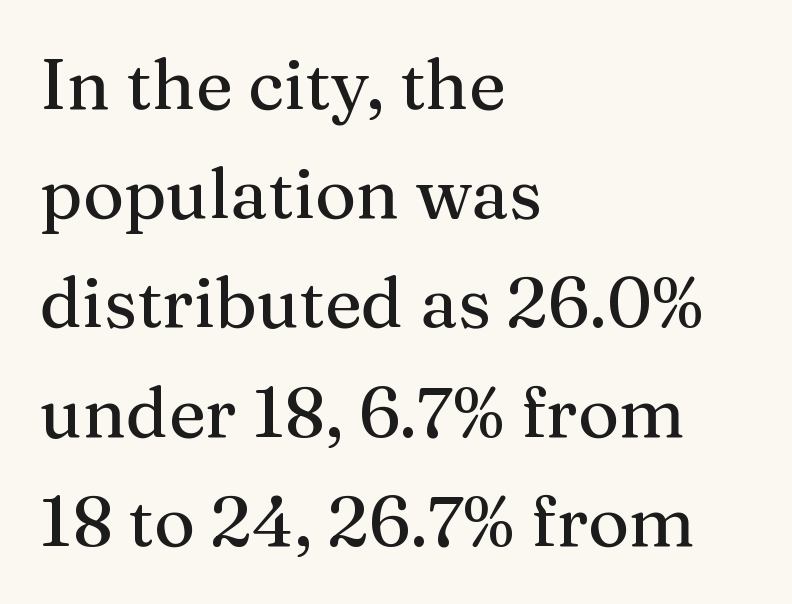
The image shows 70 px serif type, upright; set left-aligned, normal line spacing (1.56x), normal letter spacing, not underlined; medium stroke contrast and a medium x-height.
